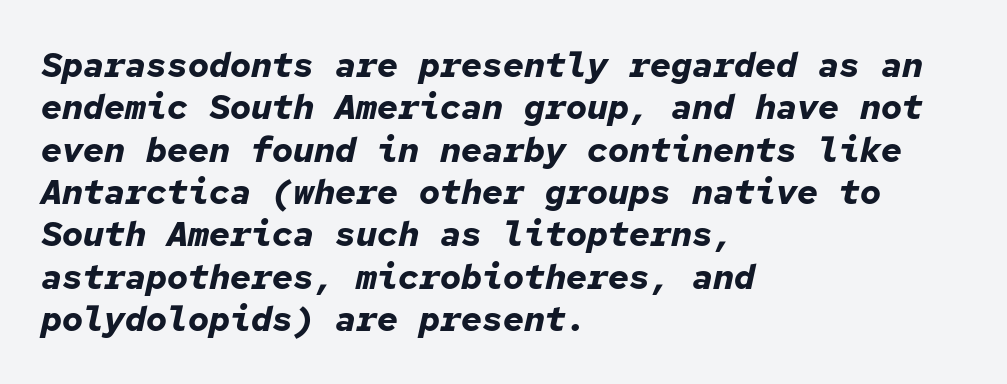
Underline: absent. Emphasis-style slanted type is in use. The letters sit at their default tracking, neither squeezed nor spread. Reading down the block, your eye returns to a fixed left position each line.
